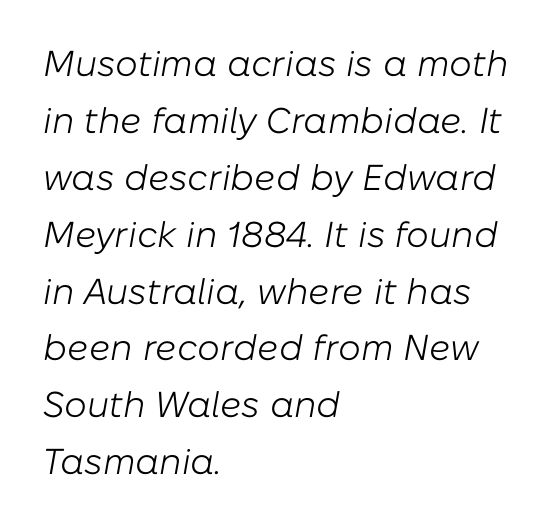
The image shows 36 px light type, italic (leaning right); set left-aligned, normal line spacing (1.58x), normal letter spacing, not underlined; low stroke contrast and a medium x-height.
